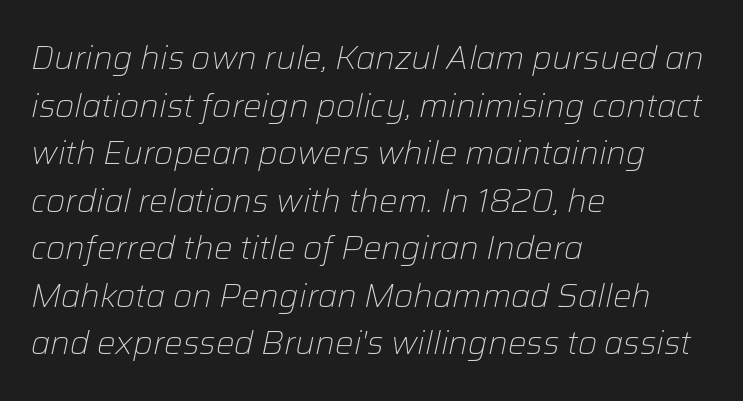
These lines keep a tight, regular rhythm from letter to letter. The passage shown is typed in a proportional face where columns would drift. Glance below the letters and you will spot only blank space. Horizontal alignment here is leftward, the default for most running prose. These glyphs show unthickened strokes, regular width or finer. The designer left line spacing at the default.
